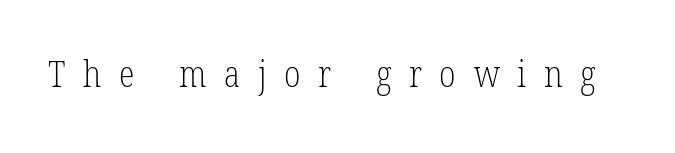
Q: Is the text bold? A: No.
Q: Is the typeface a serif or a sans-serif typeface? A: Serif.
Q: Is the text underlined? A: No.
Q: Is the spacing between letters normal or unusually wide? A: Unusually wide.
Q: Width (condensed, normal, or wide)? A: Condensed.
Q: Stroke contrast? A: Low.
Q: x-height? A: Medium.
Q: Monospaced? A: No.
